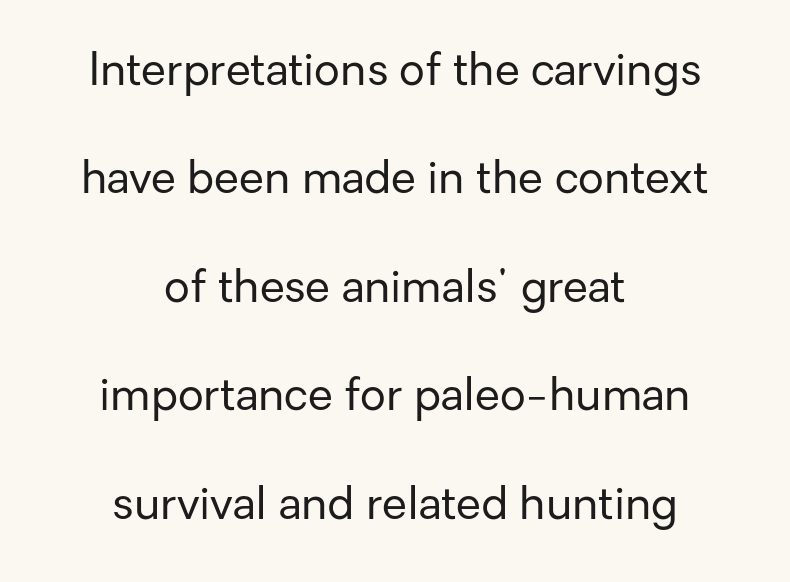
The image shows 45 px regular-weight sans-serif type, upright; set centered, loose line spacing (2.41x), normal letter spacing, not underlined; low stroke contrast and a medium x-height.
